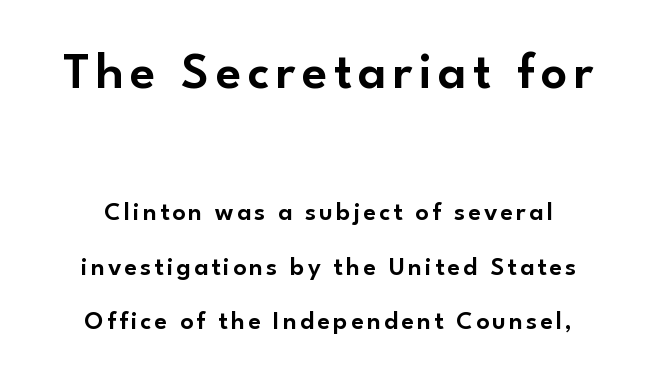
The image shows 52 px sans-serif type, upright; set loose line spacing (2.09x), not underlined; the first (top) block is 2.0x larger; low stroke contrast and a small x-height.
